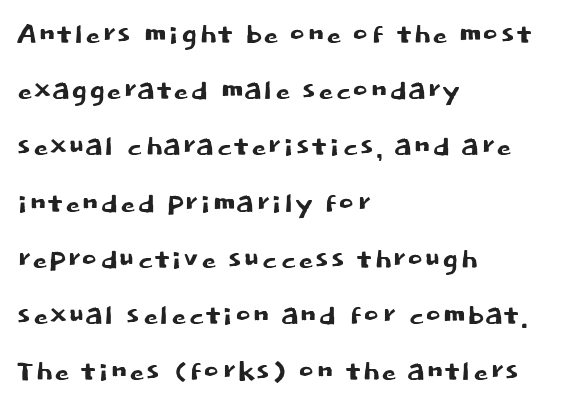
Q: Is the text italic (slanted)? A: No, it is upright.
Q: Is the typeface a serif or a sans-serif typeface? A: Sans-serif.
Q: Is the text underlined? A: No.
Q: How is the paragraph aligned? A: Left-aligned.
Q: Is the spacing between letters normal or unusually wide? A: Normal.
Q: Is the spacing between lines tight, normal or loose? A: Normal.
Q: Width (condensed, normal, or wide)? A: Normal.
Q: Stroke contrast? A: Low.
Q: x-height? A: Large.
Q: Monospaced? A: No.
